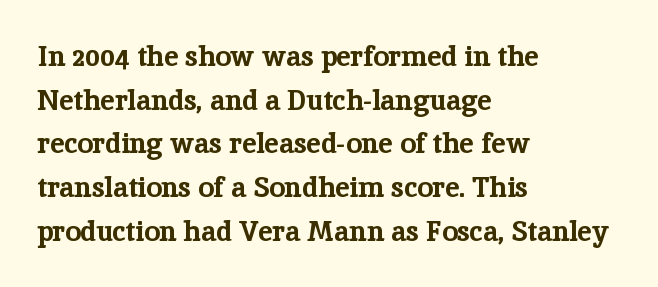
The face used here is proportionally spaced, like ordinary book or web type. Short note: letters normally spaced. The space between consecutive lines is moderate. The passage shown is not underscored anywhere. The rendering shows small feet on the letterforms — a serif design.
